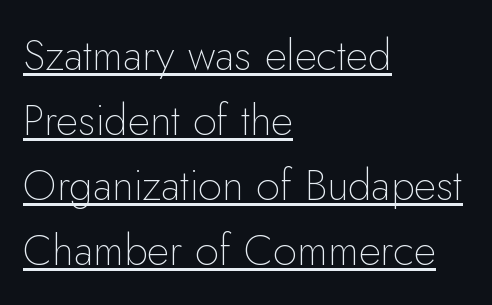
The image shows 43 px thin sans-serif type, upright; set left-aligned, normal line spacing (1.51x), normal letter spacing, underlined; low stroke contrast and a small x-height.
